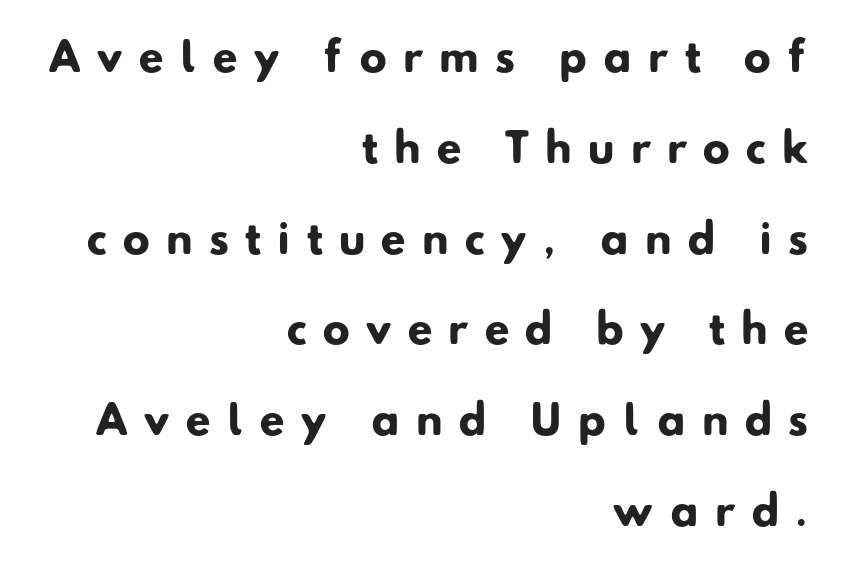
{"serif": "no", "bold": "yes", "weight": "heavy", "width": "normal", "stroke_contrast": "low", "x_height": "small", "monospaced": "no", "underline": "no", "align": "right", "line_spacing": "loose", "line_spacing_ratio": 2.27, "letter_spacing": "wide", "letter_spacing_em": 0.41, "glyph_px": 40}
